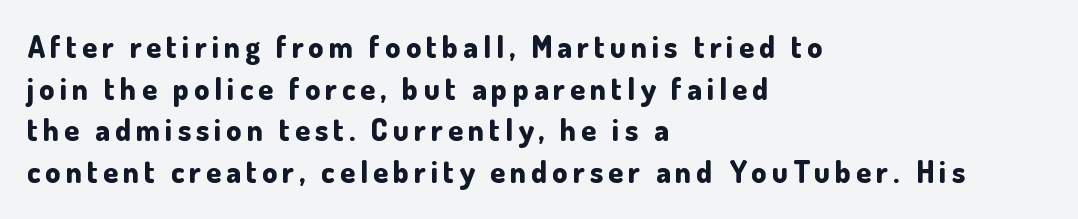
Plain, unruled lines of type. Honestly, the row spacing looks completely unremarkable. The compositor pushed each line to the left boundary. This is the regular roman posture of the typeface. Pretty heavy lettering here — definitely bold. Do the characters align in a grid? No, the font is proportional.
